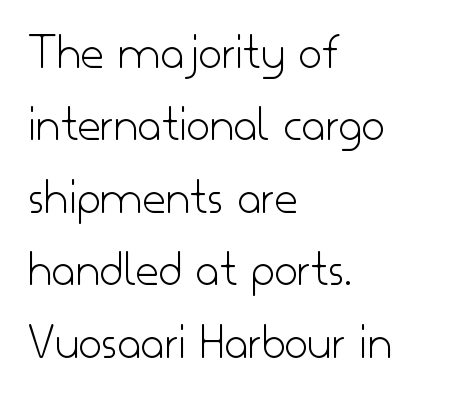
{"serif": "no", "italic": "no", "bold": "no", "weight": "light", "width": "normal", "stroke_contrast": "low", "x_height": "small", "monospaced": "no", "underline": "no", "align": "left", "line_spacing": "normal", "line_spacing_ratio": 1.42, "letter_spacing": "normal", "letter_spacing_em": 0.0, "glyph_px": 51}
